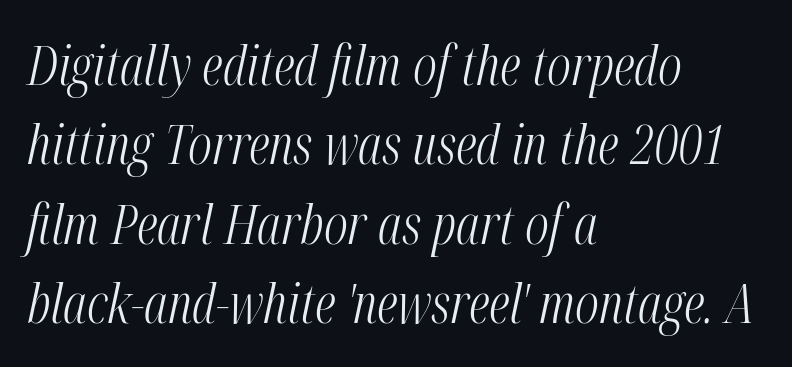
The image shows 54 px light, condensed type, italic (leaning right); set left-aligned, normal line spacing (1.47x), normal letter spacing, not underlined; medium stroke contrast and a medium x-height.
